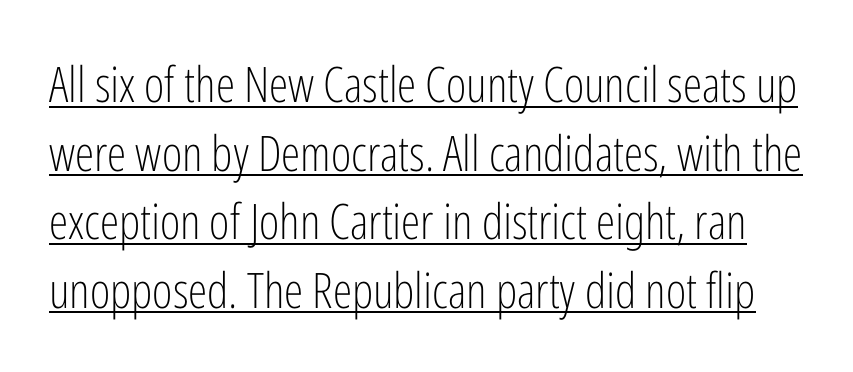
Q: Is the text bold? A: No.
Q: Is the text italic (slanted)? A: No, it is upright.
Q: Is the typeface a serif or a sans-serif typeface? A: Sans-serif.
Q: Is the text underlined? A: Yes.
Q: Is the spacing between letters normal or unusually wide? A: Normal.
Q: Is the spacing between lines tight, normal or loose? A: Normal.
Q: Width (condensed, normal, or wide)? A: Condensed.
Q: Stroke contrast? A: Low.
Q: x-height? A: Medium.
Q: Monospaced? A: No.
